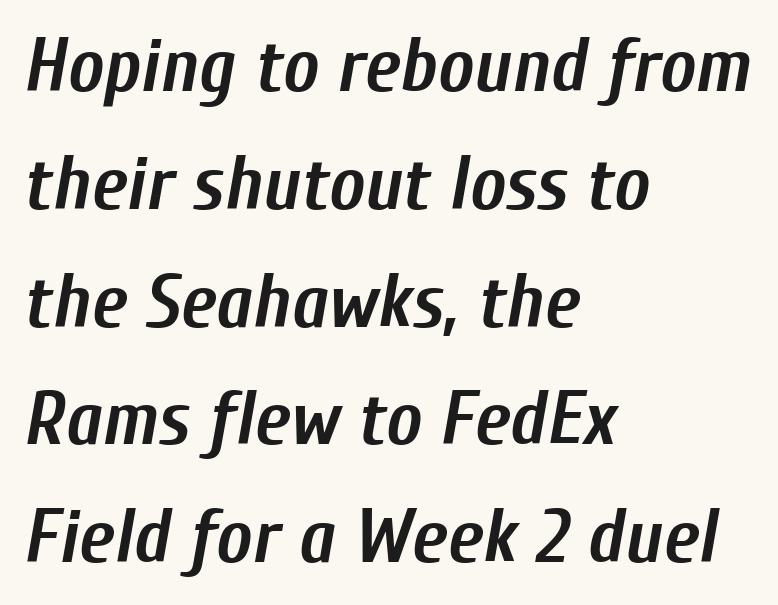
Q: Is the text bold? A: Yes.
Q: Is the text italic (slanted)? A: Yes, it leans right by about 10 degrees.
Q: Is the text underlined? A: No.
Q: How is the paragraph aligned? A: Left-aligned.
Q: Is the spacing between letters normal or unusually wide? A: Normal.
Q: Is the spacing between lines tight, normal or loose? A: Normal.
Q: Width (condensed, normal, or wide)? A: Condensed.
Q: Stroke contrast? A: Low.
Q: x-height? A: Medium.
Q: Monospaced? A: No.
